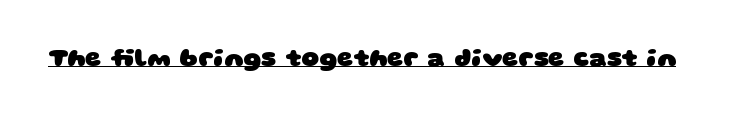
The tracking reads as untouched default to a designer's eye. Students, this is bold: see how much ink each stroke carries. Emphasis is given by a line drawn under the lettering.
